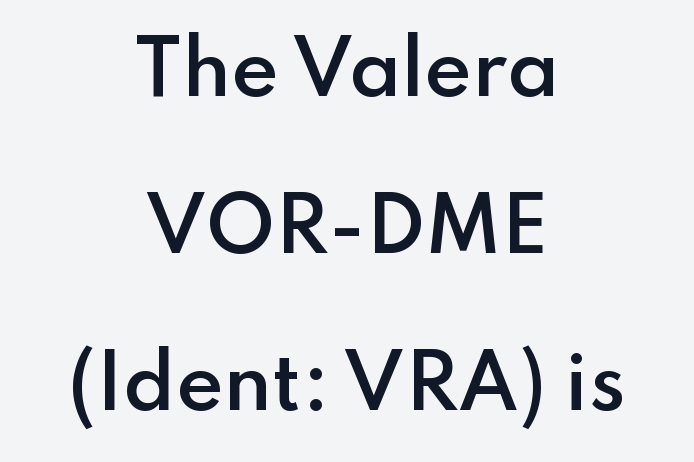
Q: Is the text bold? A: Semi-bold.
Q: Is the text italic (slanted)? A: No, it is upright.
Q: Is the typeface a serif or a sans-serif typeface? A: Sans-serif.
Q: Is the text underlined? A: No.
Q: How is the paragraph aligned? A: Centered.
Q: Is the spacing between letters normal or unusually wide? A: Normal.
Q: Is the spacing between lines tight, normal or loose? A: Loose.
Q: Width (condensed, normal, or wide)? A: Normal.
Q: Stroke contrast? A: Low.
Q: x-height? A: Small.
Q: Monospaced? A: No.
